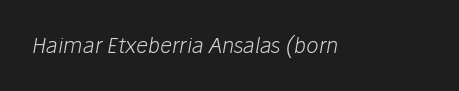
{"italic": "yes", "lean": "right", "slant_degrees": 10, "bold": "no", "underline": "no", "letter_spacing": "normal", "letter_spacing_em": 0.0, "glyph_px": 21}
